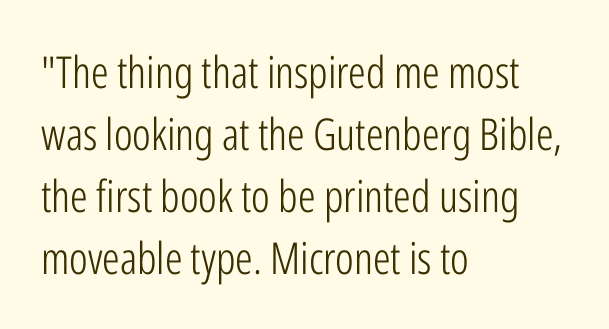
Q: Is the text bold? A: No.
Q: Is the text italic (slanted)? A: No, it is upright.
Q: Is the typeface a serif or a sans-serif typeface? A: Sans-serif.
Q: Is the text underlined? A: No.
Q: How is the paragraph aligned? A: Left-aligned.
Q: Is the spacing between letters normal or unusually wide? A: Normal.
Q: Is the spacing between lines tight, normal or loose? A: Normal.
Q: Width (condensed, normal, or wide)? A: Condensed.
Q: Stroke contrast? A: Low.
Q: x-height? A: Medium.
Q: Monospaced? A: No.
